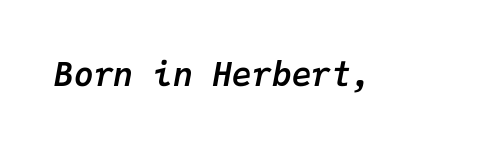
The image shows 33 px semibold type, italic (leaning right), monospaced; set normal letter spacing, not underlined; low stroke contrast and a medium x-height.
